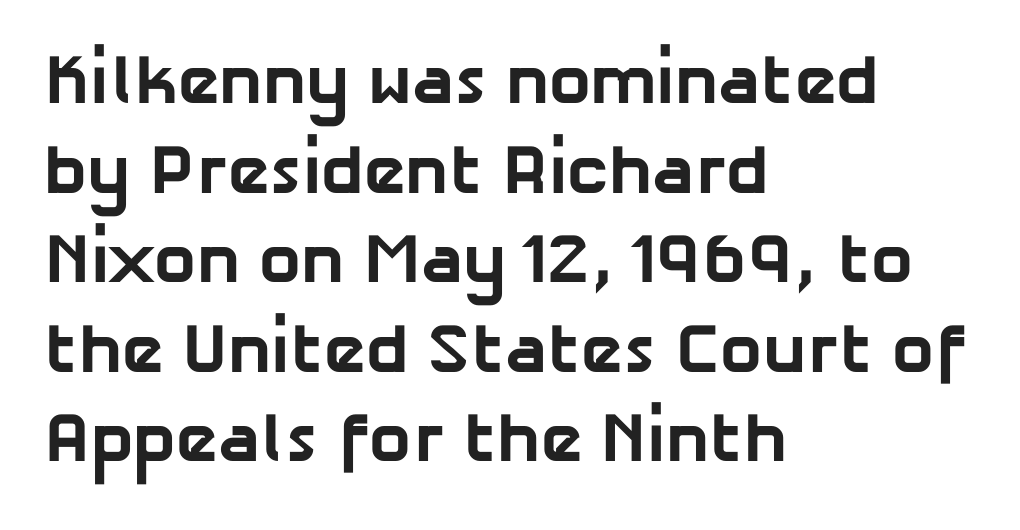
To sum up the face: it is a sans, with no serifs. Visually the block forms a straight wall on the left and a jagged coastline on the right. The rows are spaced the way most documents space them. Students, note that the glyphs here touch the page at normal intervals. Decoration check: the copy has no underline. Each letter keeps its own natural width here, so spacing adapts to shape.
